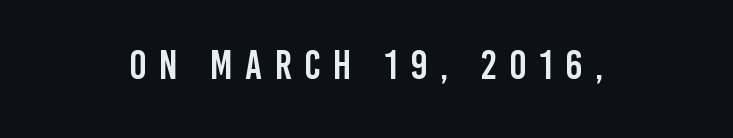
The typesetter chose a symmetrical, centered arrangement here. Style check: upright. The passage shown is typed in a proportional face where columns would drift. The face used here is a sans, in the tradition of grotesques and geometrics. Here the glyphs are tracked loosely, breaking word shapes into spaced letters. Anything drawn beneath the words? Only blank space.
